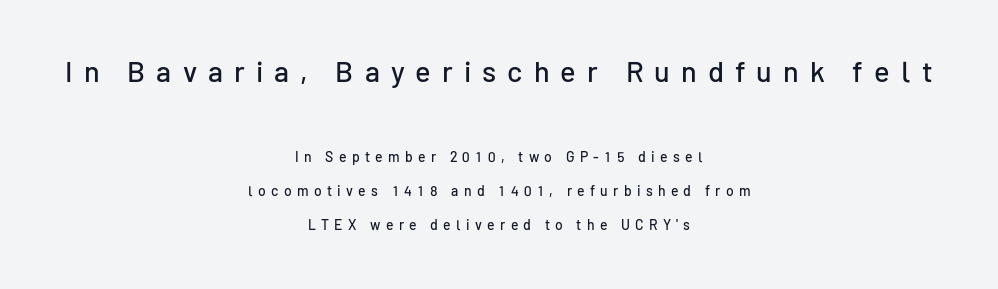
The rendering inserts visible extra space after every character. Characters remain perfectly vertical along every line. This block would shrink considerably if given ordinary leading; it's expanded now. Check the space under the baseline: it is left empty. The rendering shrinks the type as you move from the upper chunk to the lower. Do the characters align in a grid? No, the font is proportional.
